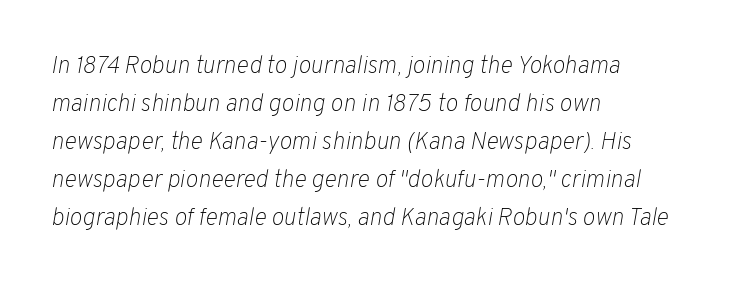
Q: Is the text bold? A: No.
Q: Is the text italic (slanted)? A: Yes, it leans right by about 10 degrees.
Q: Is the text underlined? A: No.
Q: How is the paragraph aligned? A: Left-aligned.
Q: Is the spacing between letters normal or unusually wide? A: Normal.
Q: Is the spacing between lines tight, normal or loose? A: Normal.
